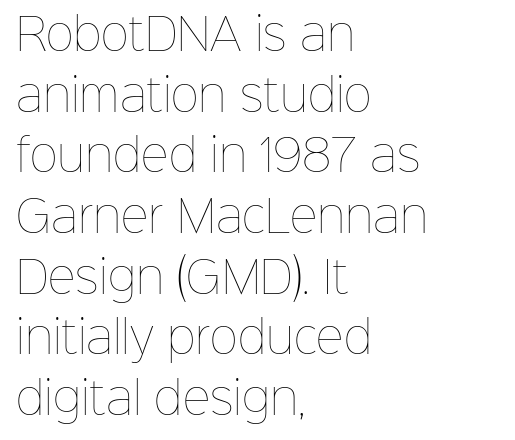
The image shows 43 px thin type, upright; set left-aligned, normal line spacing (1.41x), normal letter spacing, not underlined; low stroke contrast and a medium x-height.
